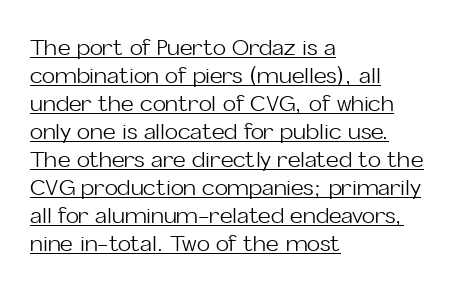
The image shows 22 px text type, upright; set left-aligned, normal line spacing (1.27x), normal letter spacing, underlined.
